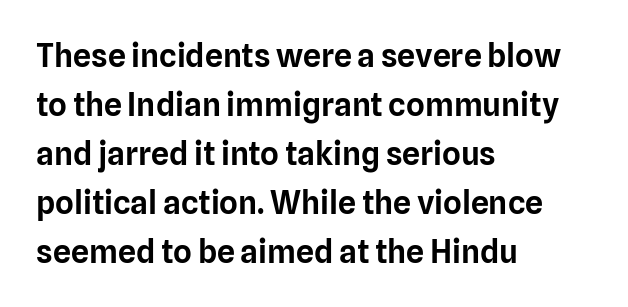
Short note: letters normally spaced. The letters advance in unequal steps, a hallmark of proportional type. Notice how the passage keeps a crisp vertical edge on the left only. These lines sit exactly where default settings would place them. Honestly, there is no underline to notice here at all.
